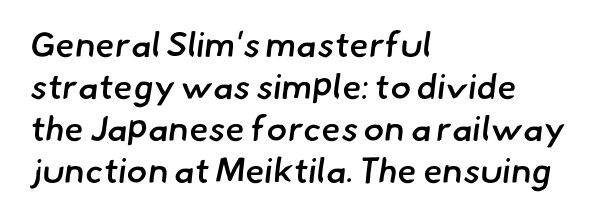
{"serif": "no", "bold": "semi", "weight": "semibold", "width": "normal", "stroke_contrast": "low", "x_height": "small", "monospaced": "no", "underline": "no", "align": "left", "line_spacing_ratio": 1.2, "letter_spacing": "normal", "letter_spacing_em": 0.0, "glyph_px": 35}
